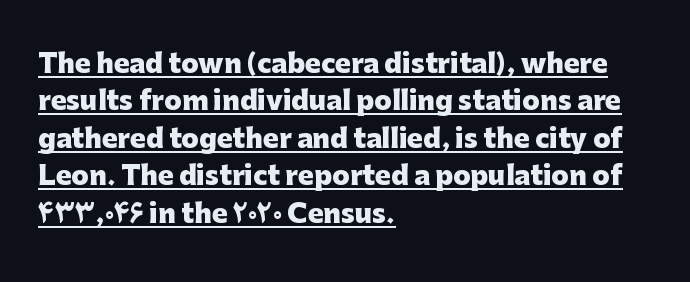
{"italic": "no", "bold": "yes", "underline": "yes", "align": "left", "line_spacing": "normal", "line_spacing_ratio": 1.44, "letter_spacing": "normal", "letter_spacing_em": 0.0, "glyph_px": 26}
